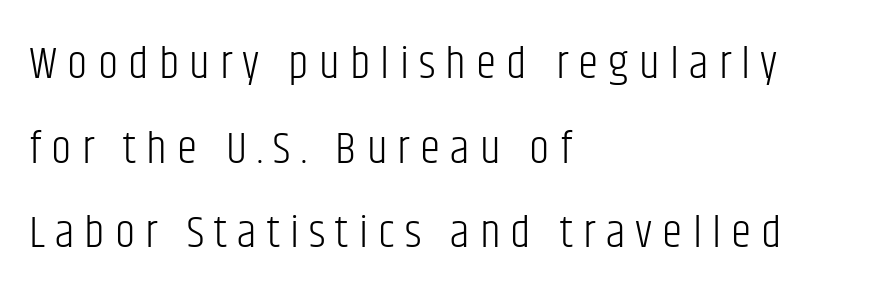
{"serif": "no", "italic": "no", "bold": "no", "weight": "light", "width": "condensed", "stroke_contrast": "low", "x_height": "large", "monospaced": "no", "underline": "no", "align": "left", "line_spacing_ratio": 1.84, "letter_spacing": "wide", "letter_spacing_em": 0.22, "glyph_px": 46}
